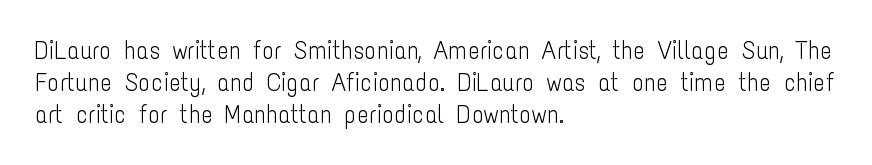
{"italic": "no", "bold": "no", "underline": "no", "align": "left", "line_spacing": "normal", "line_spacing_ratio": 1.28, "letter_spacing": "normal", "letter_spacing_em": 0.0, "glyph_px": 25}
